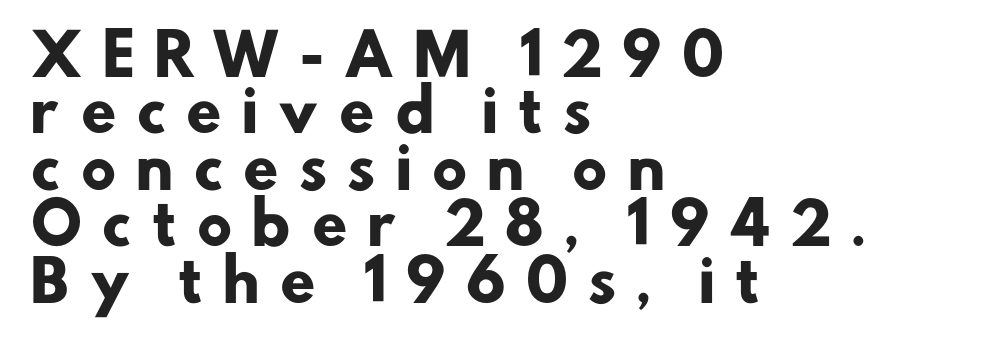
The image shows 57 px heavy sans-serif type; set left-aligned, tight line spacing (0.99x), unusually wide letter spacing (+0.32 em), not underlined; low stroke contrast and a small x-height.
